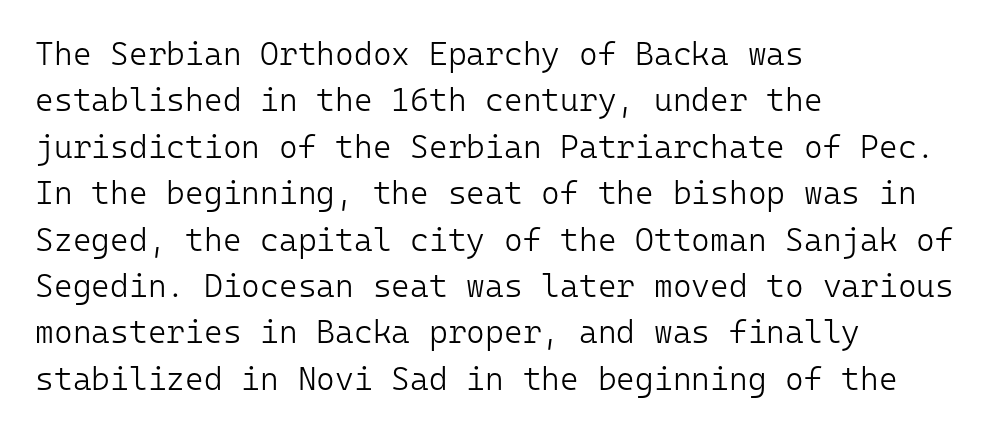
Q: Is the text bold? A: No.
Q: Is the text italic (slanted)? A: No, it is upright.
Q: Is the typeface a serif or a sans-serif typeface? A: Sans-serif.
Q: Is the text underlined? A: No.
Q: How is the paragraph aligned? A: Left-aligned.
Q: Is the spacing between letters normal or unusually wide? A: Normal.
Q: Is the spacing between lines tight, normal or loose? A: Normal.
Q: Width (condensed, normal, or wide)? A: Normal.
Q: Stroke contrast? A: Low.
Q: x-height? A: Medium.
Q: Monospaced? A: Yes.
